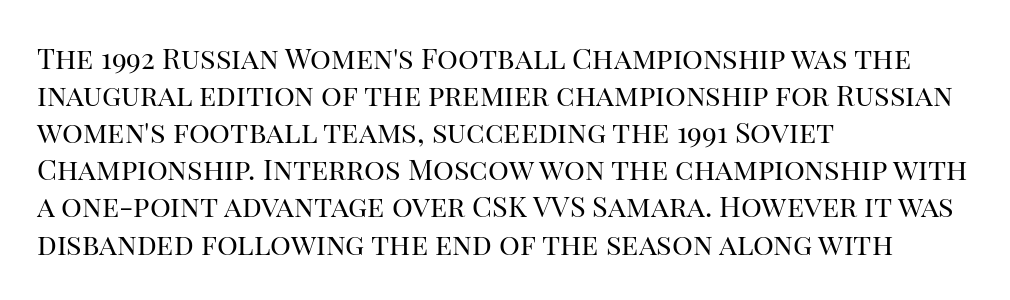
Q: Is the text bold? A: No.
Q: Is the text italic (slanted)? A: No, it is upright.
Q: Is the typeface a serif or a sans-serif typeface? A: Serif.
Q: Is the text underlined? A: No.
Q: How is the paragraph aligned? A: Left-aligned.
Q: Is the spacing between letters normal or unusually wide? A: Normal.
Q: Is the spacing between lines tight, normal or loose? A: Normal.
Q: Width (condensed, normal, or wide)? A: Normal.
Q: Stroke contrast? A: High.
Q: x-height? A: Large.
Q: Monospaced? A: No.
